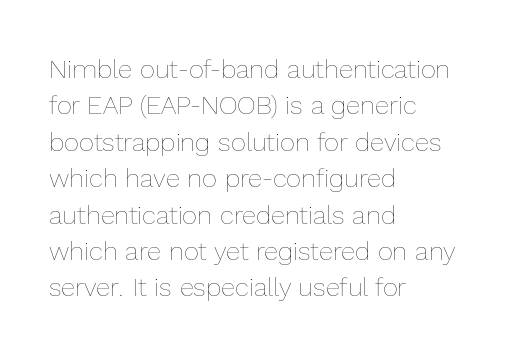
{"italic": "no", "bold": "no", "underline": "no", "align": "left", "line_spacing": "normal", "line_spacing_ratio": 1.4, "letter_spacing": "normal", "letter_spacing_em": 0.0, "glyph_px": 26}
